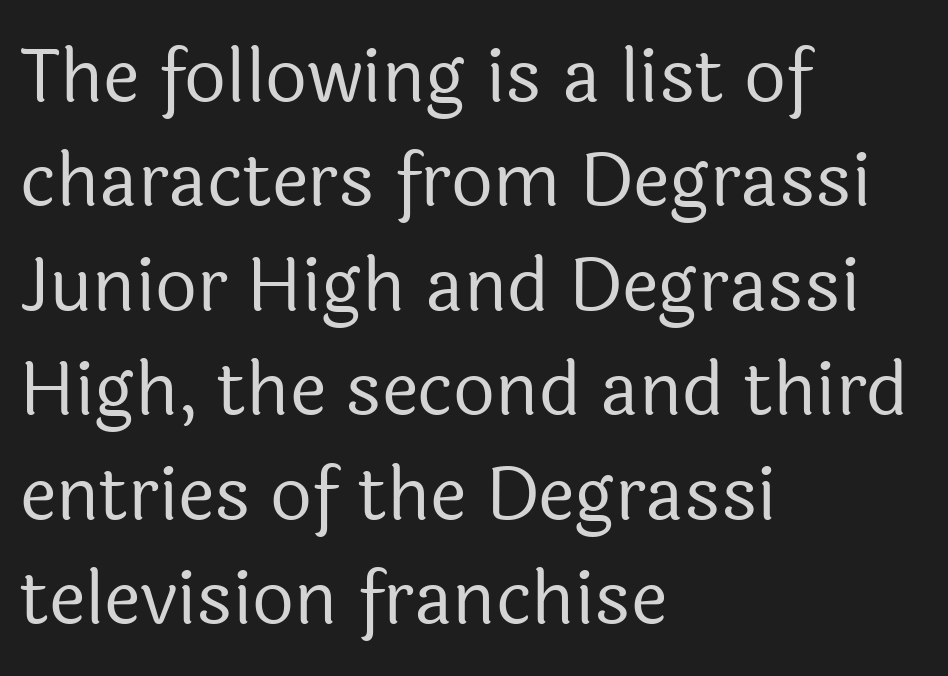
The image shows 73 px regular-weight sans-serif type, upright; set left-aligned, normal line spacing (1.43x), normal letter spacing, not underlined; a medium x-height.
